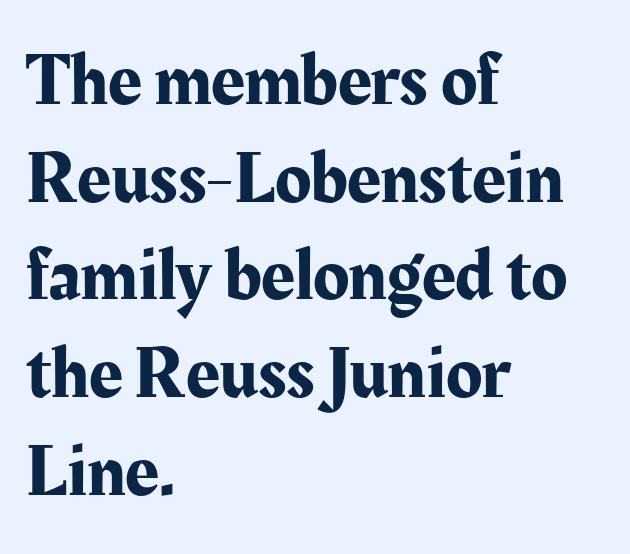
The image shows 74 px serif type, upright; set left-aligned, normal line spacing (1.32x), normal letter spacing, not underlined; medium stroke contrast and a medium x-height.
